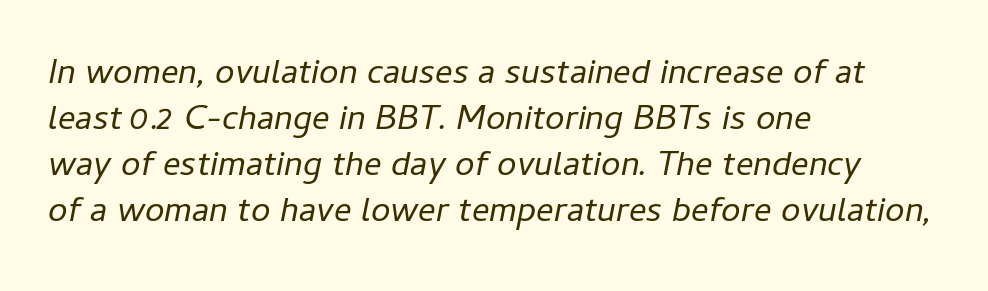
You could not count columns in this text — the font is proportionally spaced. Looking at the ascenders, they clearly lean. The font is comparable to plain body text, perhaps lighter. If you drew a ruler down the left edge, every line would touch it. Notice how descenders clear the ascenders below comfortably — that's standard leading.
